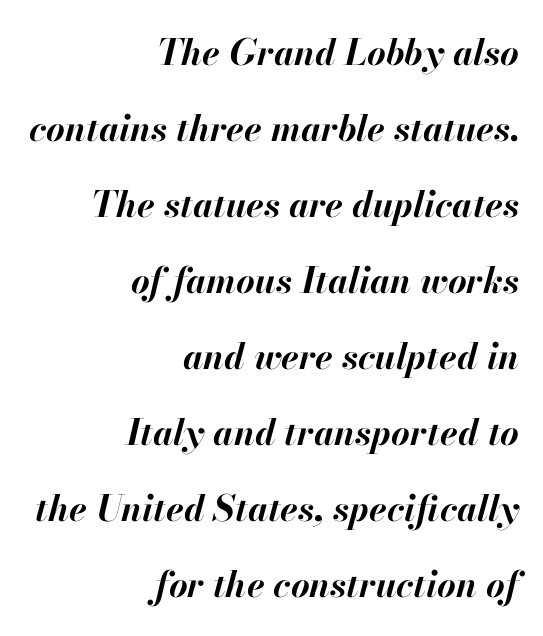
The typography opts for an oblique posture over an upright one. The face used here has the dense, thick strokes of a bold. Typeset ragged left — the right edge is the straight one. These lines are rendered in a variable-pitch font. Baseline-to-baseline distance is far greater than the letter height. Quick note: underline off.
